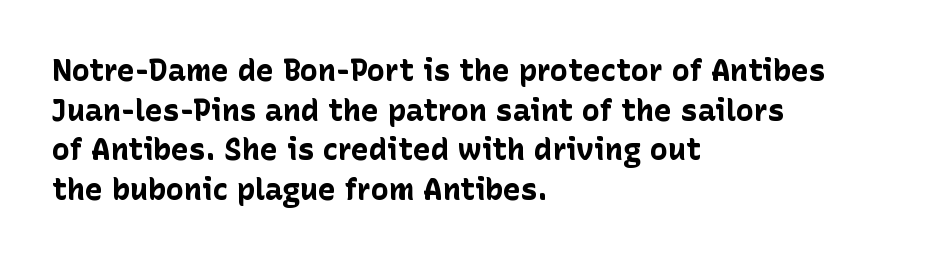
The image shows 30 px bold sans-serif type, upright; set left-aligned, normal line spacing (1.32x), normal letter spacing, not underlined; low stroke contrast and a medium x-height.
